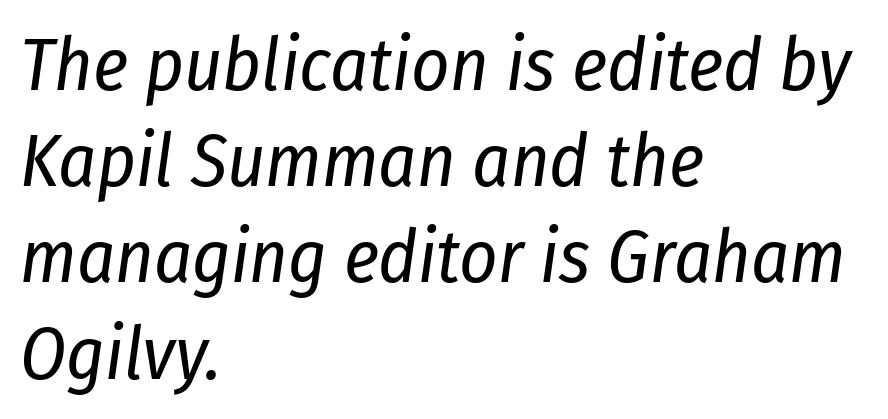
The words here are not underlined. A typesetter would call this proportional, since set widths differ per character. Posture: slanted. The face looks like a standard text weight, possibly lighter. What's the leading like? Ordinary, nothing unusual.
